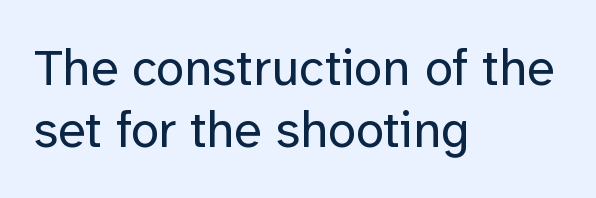
Ascenders rise straight up at ninety degrees. In terms of letterform style, serifs are entirely absent. Rule under the text: the space is simply empty. The rendering uses natural spacing where letterforms have individual widths.
